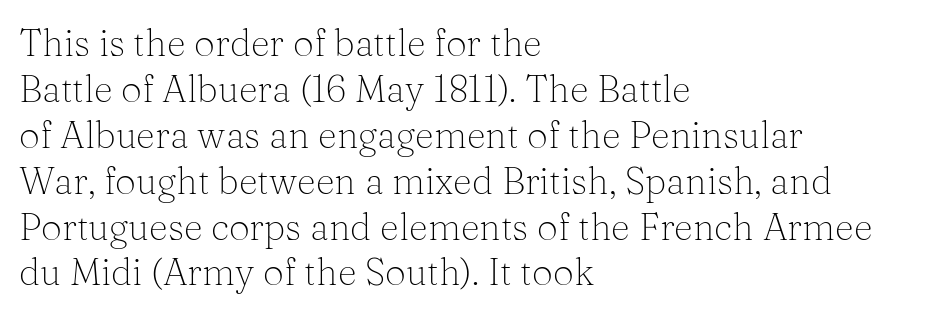
The image shows 37 px light serif type, upright; set left-aligned, line spacing 1.24x, normal letter spacing, not underlined; medium stroke contrast and a medium x-height.
